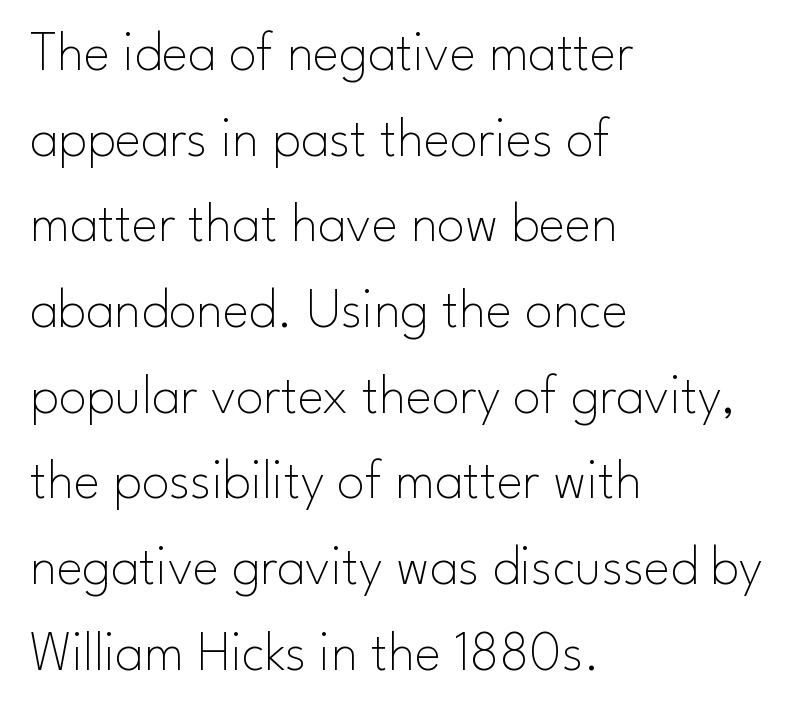
{"serif": "no", "italic": "no", "bold": "no", "weight": "thin", "width": "normal", "stroke_contrast": "low", "x_height": "small", "monospaced": "no", "underline": "no", "align": "left", "line_spacing": "normal", "line_spacing_ratio": 1.53, "letter_spacing": "normal", "letter_spacing_em": 0.0, "glyph_px": 56}
